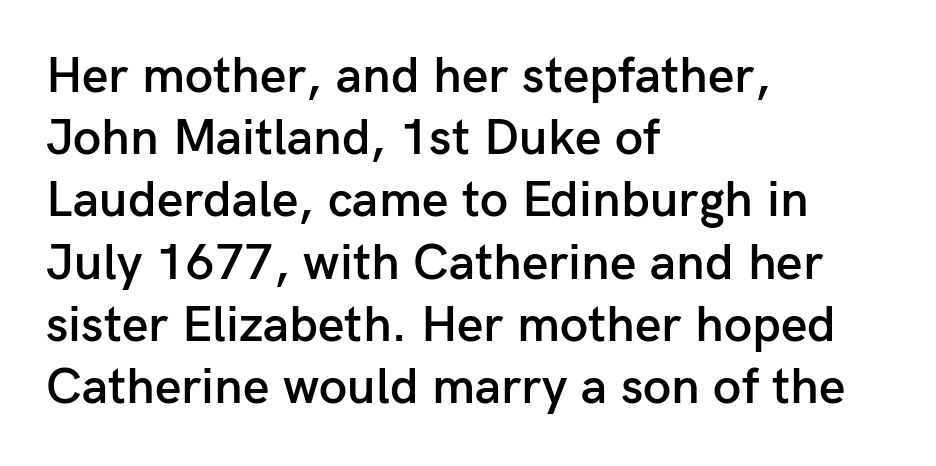
{"serif": "no", "italic": "no", "bold": "semi", "weight": "semibold", "width": "normal", "stroke_contrast": "low", "x_height": "medium", "monospaced": "no", "underline": "no", "align": "left", "line_spacing_ratio": 1.22, "letter_spacing": "normal", "letter_spacing_em": 0.0, "glyph_px": 51}
